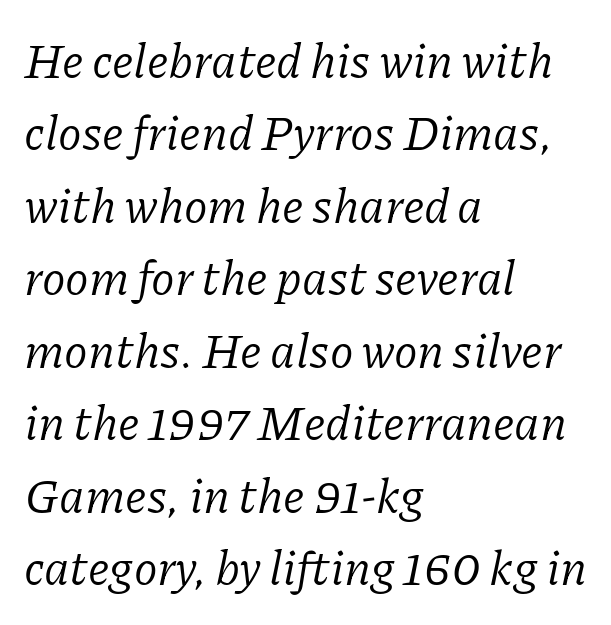
{"serif": "yes", "italic": "yes", "lean": "right", "slant_degrees": 11, "bold": "no", "weight": "regular", "width": "normal", "stroke_contrast": "low", "x_height": "medium", "monospaced": "no", "underline": "no", "align": "left", "line_spacing": "normal", "line_spacing_ratio": 1.51, "letter_spacing": "normal", "letter_spacing_em": 0.0, "glyph_px": 48}
